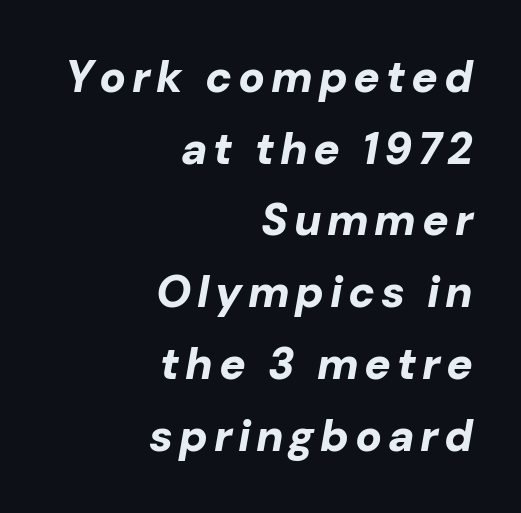
Q: Is the text bold? A: Yes.
Q: Is the text italic (slanted)? A: Yes, it leans right by about 10 degrees.
Q: Is the text underlined? A: No.
Q: How is the paragraph aligned? A: Right-aligned.
Q: Is the spacing between lines tight, normal or loose? A: Normal.
Q: Width (condensed, normal, or wide)? A: Normal.
Q: Stroke contrast? A: Low.
Q: x-height? A: Medium.
Q: Monospaced? A: No.
